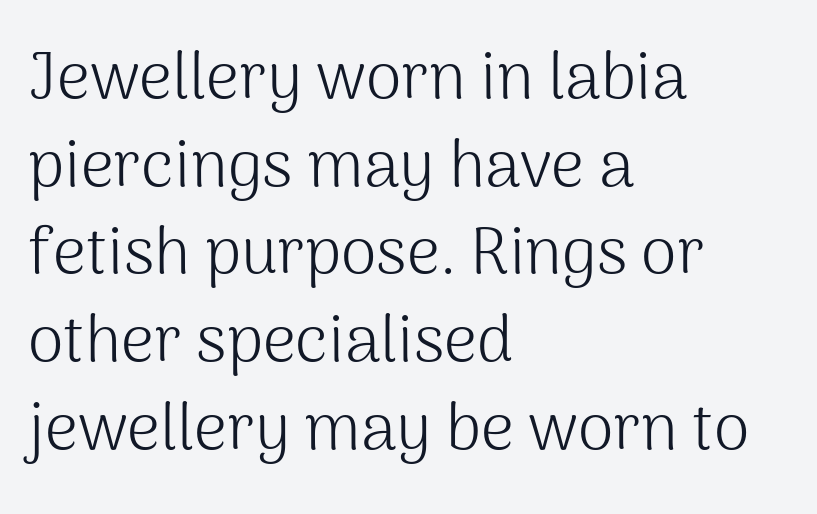
The image shows 65 px light sans-serif type, upright; set left-aligned, normal line spacing (1.35x), normal letter spacing, not underlined; medium stroke contrast and a medium x-height.
